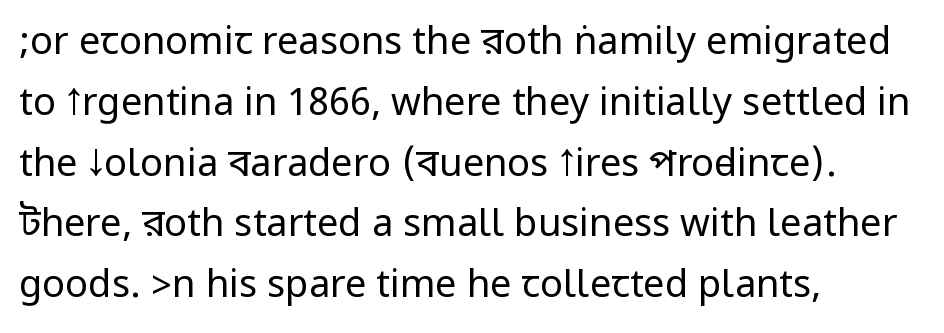
No feet cap the strokes, marking this as sans-serif type. Inter-character spacing is left at the font's built-in metrics. Just letters on the line, the space beneath them empty. Rows of type keep a routine distance in the vertical direction. Does the lettering tilt? It doesn't — this is upright. Left-aligned paragraph, ragged on the right.
